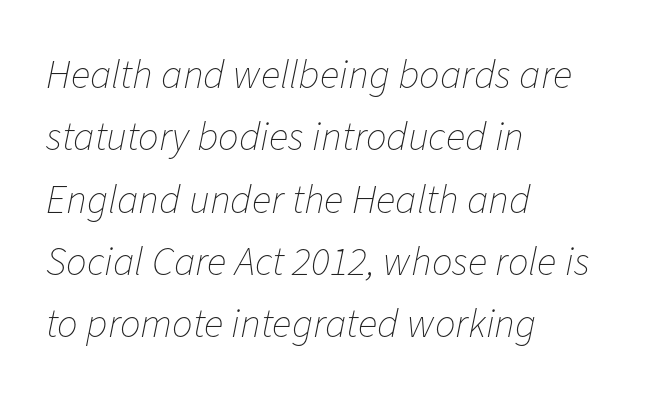
{"italic": "yes", "lean": "right", "slant_degrees": 11, "bold": "no", "weight": "thin", "width": "normal", "stroke_contrast": "low", "x_height": "medium", "monospaced": "no", "underline": "no", "align": "left", "line_spacing": "normal", "line_spacing_ratio": 1.52, "letter_spacing": "normal", "letter_spacing_em": 0.0, "glyph_px": 41}
